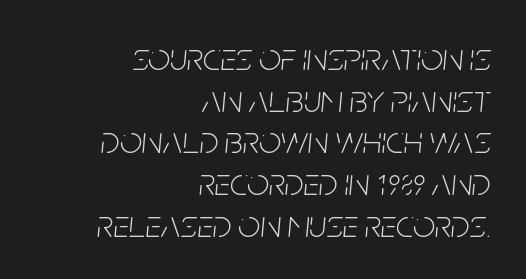
{"italic": "yes", "lean": "right", "slant_degrees": 5, "bold": "no", "weight": "light", "width": "condensed", "stroke_contrast": "low", "x_height": "large", "monospaced": "no", "underline": "no", "align": "right", "line_spacing": "tight", "line_spacing_ratio": 1.07, "letter_spacing": "normal", "letter_spacing_em": 0.0, "glyph_px": 39}
